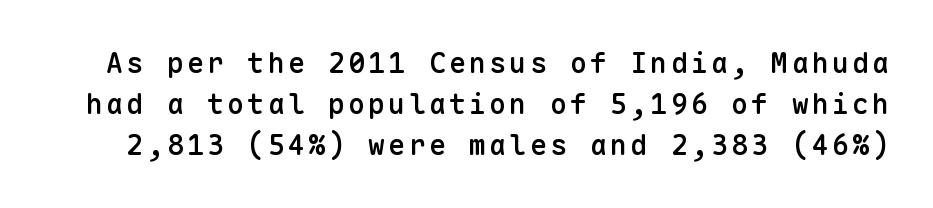
{"serif": "no", "italic": "no", "bold": "semi", "weight": "semibold", "width": "normal", "stroke_contrast": "low", "x_height": "medium", "monospaced": "yes", "underline": "no", "line_spacing": "normal", "line_spacing_ratio": 1.46, "glyph_px": 28}
